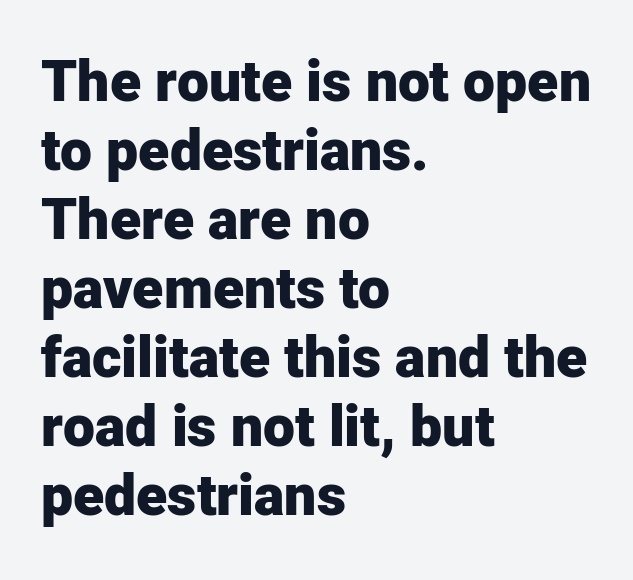
The image shows 57 px heavy sans-serif type, upright; set left-aligned, line spacing 1.21x, normal letter spacing, not underlined; low stroke contrast and a medium x-height.
